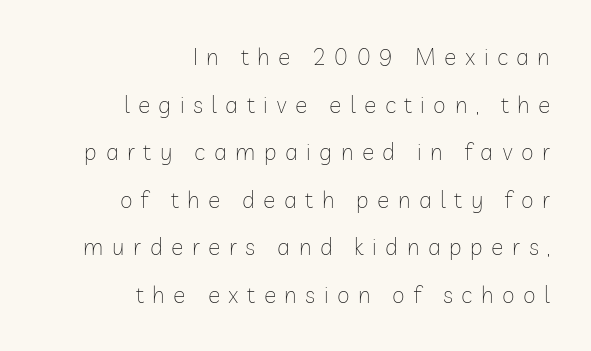
Q: Is the text bold? A: No.
Q: Is the text italic (slanted)? A: No, it is upright.
Q: Is the text underlined? A: No.
Q: How is the paragraph aligned? A: Right-aligned.
Q: Is the spacing between letters normal or unusually wide? A: Unusually wide.
Q: Is the spacing between lines tight, normal or loose? A: Loose.
